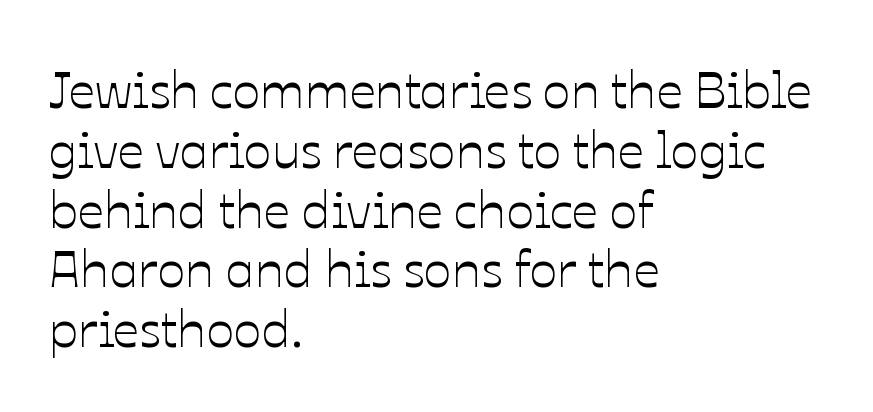
Rule under the text: the space is simply empty. Does the copy run flush right? No — it runs flush left. These lines were composed using upright roman letters. The passage shown has conventional tracking throughout.
